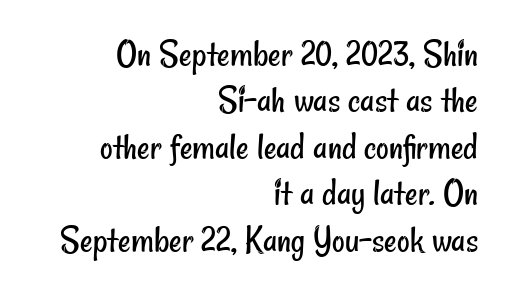
Q: Is the text bold? A: No.
Q: Is the typeface a serif or a sans-serif typeface? A: Sans-serif.
Q: Is the text underlined? A: No.
Q: How is the paragraph aligned? A: Right-aligned.
Q: Is the spacing between letters normal or unusually wide? A: Normal.
Q: Width (condensed, normal, or wide)? A: Condensed.
Q: Stroke contrast? A: Low.
Q: x-height? A: Small.
Q: Monospaced? A: No.
